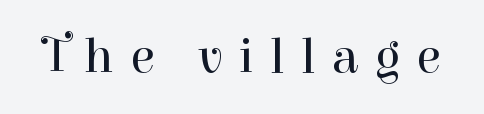
{"serif": "yes", "italic": "no", "bold": "no", "weight": "regular", "width": "normal", "stroke_contrast": "high", "x_height": "medium", "monospaced": "no", "underline": "no", "letter_spacing": "wide", "letter_spacing_em": 0.34, "glyph_px": 49}
